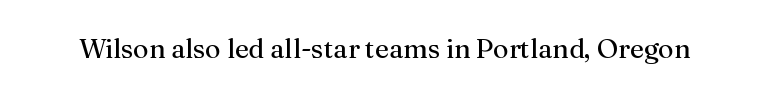
Q: Is the text bold? A: No.
Q: Is the text italic (slanted)? A: No, it is upright.
Q: Is the text underlined? A: No.
Q: Is the spacing between letters normal or unusually wide? A: Normal.
